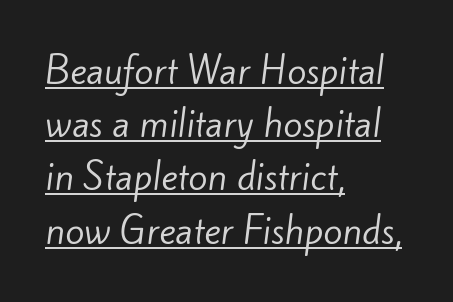
Q: Is the text bold? A: No.
Q: Is the typeface a serif or a sans-serif typeface? A: Sans-serif.
Q: Is the text underlined? A: Yes.
Q: How is the paragraph aligned? A: Left-aligned.
Q: Is the spacing between letters normal or unusually wide? A: Normal.
Q: Is the spacing between lines tight, normal or loose? A: Normal.
Q: Width (condensed, normal, or wide)? A: Normal.
Q: Stroke contrast? A: Low.
Q: x-height? A: Small.
Q: Monospaced? A: No.
